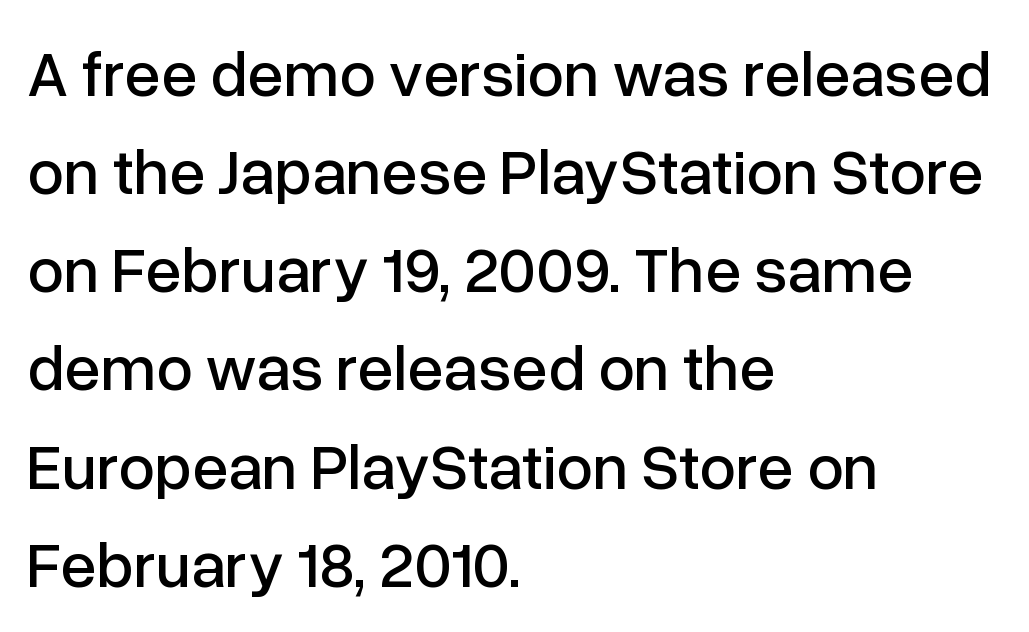
Classification — sans serif. Looks like regular typesetting: each glyph gets only the width it needs. This rendering features lettering with no underline. What's the leading like? Ordinary, nothing unusual. Rendered with straight, roman letterforms. One-word summary of the alignment: left.
